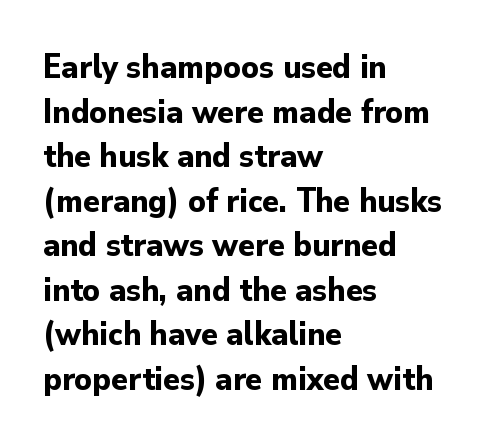
Q: Is the text bold? A: Yes.
Q: Is the text italic (slanted)? A: No, it is upright.
Q: Is the typeface a serif or a sans-serif typeface? A: Sans-serif.
Q: Is the text underlined? A: No.
Q: How is the paragraph aligned? A: Left-aligned.
Q: Is the spacing between letters normal or unusually wide? A: Normal.
Q: Is the spacing between lines tight, normal or loose? A: Normal.
Q: Width (condensed, normal, or wide)? A: Normal.
Q: Stroke contrast? A: Low.
Q: x-height? A: Small.
Q: Monospaced? A: No.
